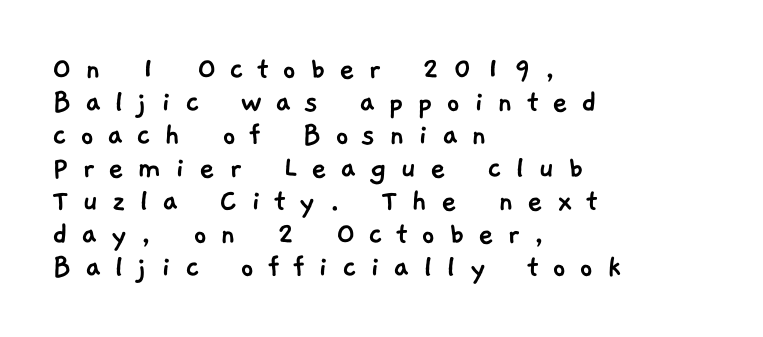
The image shows 34 px sans-serif type; set left-aligned, tight line spacing (0.97x), unusually wide letter spacing (+0.39 em), not underlined; low stroke contrast and a medium x-height.
